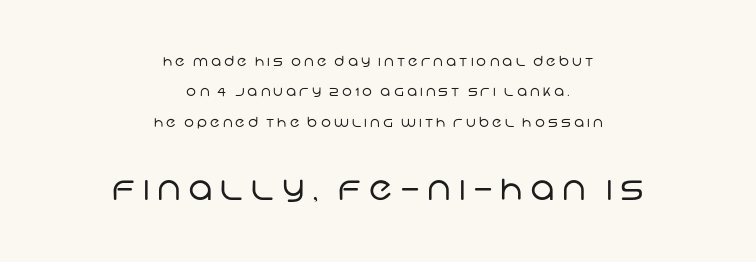
The image shows 34 px regular-weight sans-serif type; set centered, loose line spacing (2.17x), unusually wide letter spacing (+0.22 em), not underlined; the second (bottom) block is 2.43x larger; low stroke contrast and a large x-height.
